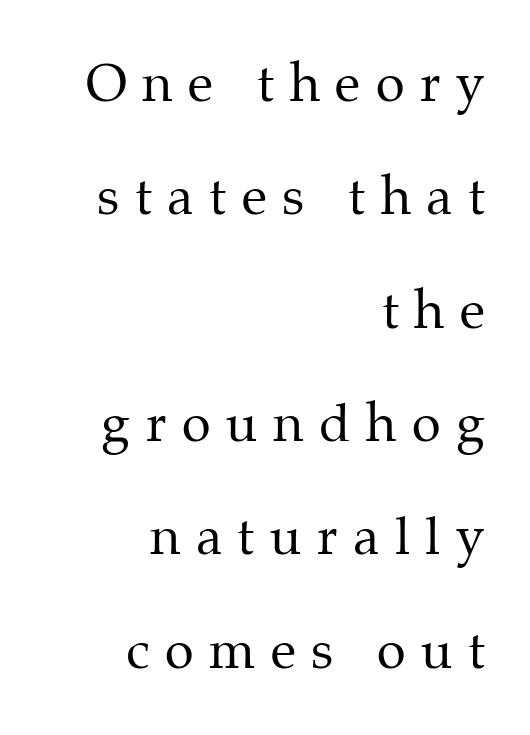
Q: Is the text bold? A: No.
Q: Is the text italic (slanted)? A: No, it is upright.
Q: Is the typeface a serif or a sans-serif typeface? A: Serif.
Q: Is the text underlined? A: No.
Q: How is the paragraph aligned? A: Right-aligned.
Q: Is the spacing between letters normal or unusually wide? A: Unusually wide.
Q: Is the spacing between lines tight, normal or loose? A: Loose.
Q: Width (condensed, normal, or wide)? A: Normal.
Q: Stroke contrast? A: Medium.
Q: x-height? A: Medium.
Q: Monospaced? A: No.
